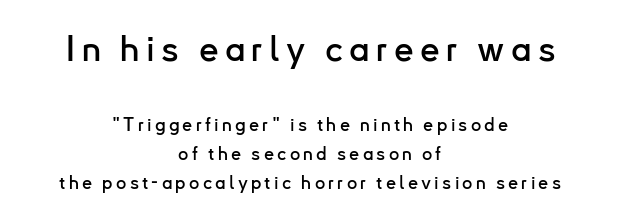
The image shows 35 px sans-serif type, upright; set centered, normal line spacing (1.62x), not underlined; the first (top) block is 1.94x larger; low stroke contrast and a small x-height.
